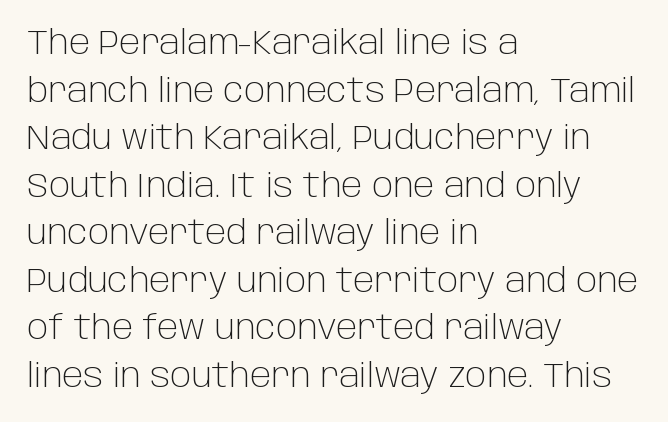
{"serif": "no", "italic": "no", "bold": "no", "weight": "light", "width": "normal", "stroke_contrast": "low", "x_height": "large", "monospaced": "no", "underline": "no", "align": "left", "line_spacing": "normal", "line_spacing_ratio": 1.44, "letter_spacing": "normal", "letter_spacing_em": 0.0, "glyph_px": 33}
